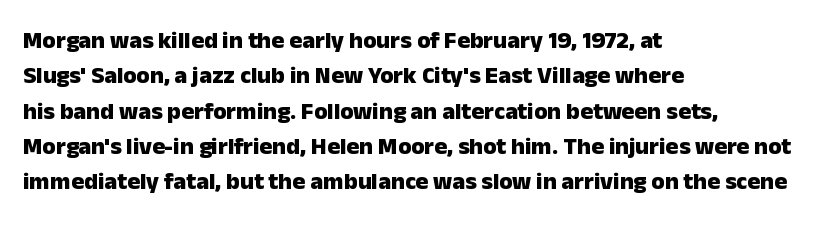
Q: Is the text bold? A: Yes.
Q: Is the text italic (slanted)? A: No, it is upright.
Q: Is the text underlined? A: No.
Q: How is the paragraph aligned? A: Left-aligned.
Q: Is the spacing between letters normal or unusually wide? A: Normal.
Q: Is the spacing between lines tight, normal or loose? A: Normal.
